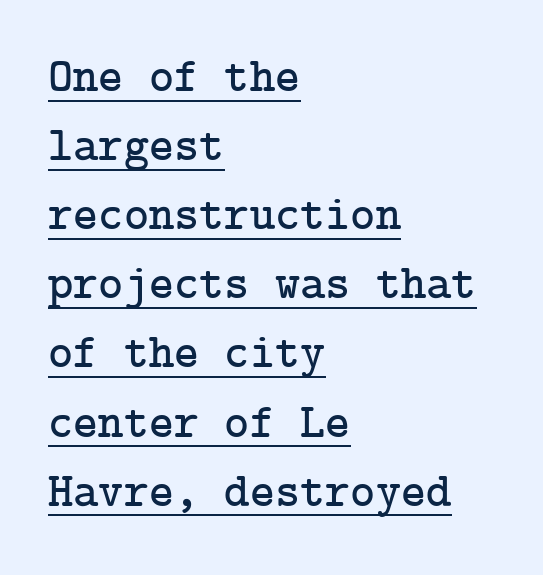
Q: Is the text italic (slanted)? A: No, it is upright.
Q: Is the typeface a serif or a sans-serif typeface? A: Serif.
Q: Is the text underlined? A: Yes.
Q: How is the paragraph aligned? A: Left-aligned.
Q: Is the spacing between letters normal or unusually wide? A: Normal.
Q: Is the spacing between lines tight, normal or loose? A: Normal.
Q: Width (condensed, normal, or wide)? A: Normal.
Q: Stroke contrast? A: Low.
Q: x-height? A: Medium.
